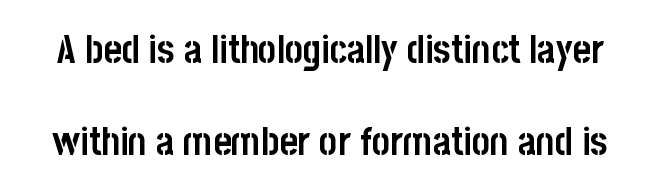
{"serif": "no", "italic": "no", "bold": "yes", "weight": "semibold", "width": "condensed", "stroke_contrast": "low", "x_height": "large", "monospaced": "no", "underline": "no", "line_spacing": "loose", "line_spacing_ratio": 2.36, "letter_spacing": "normal", "letter_spacing_em": 0.0, "glyph_px": 39}
